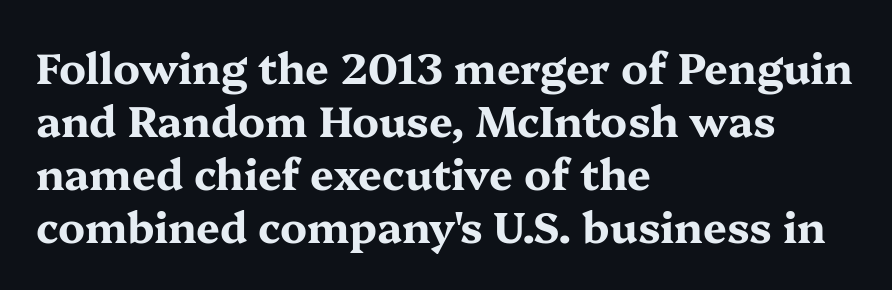
Q: Is the text bold? A: Yes.
Q: Is the text italic (slanted)? A: No, it is upright.
Q: Is the typeface a serif or a sans-serif typeface? A: Serif.
Q: Is the text underlined? A: No.
Q: How is the paragraph aligned? A: Left-aligned.
Q: Is the spacing between letters normal or unusually wide? A: Normal.
Q: Is the spacing between lines tight, normal or loose? A: Normal.
Q: Width (condensed, normal, or wide)? A: Wide.
Q: Stroke contrast? A: Medium.
Q: x-height? A: Medium.
Q: Monospaced? A: No.
